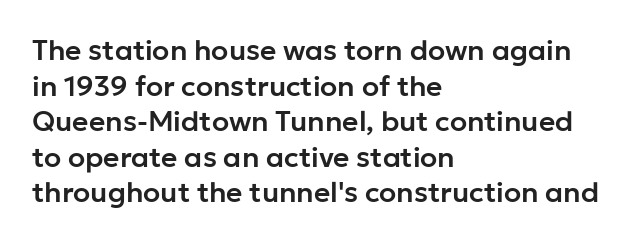
{"serif": "no", "italic": "no", "width": "normal", "stroke_contrast": "low", "x_height": "medium", "monospaced": "no", "underline": "no", "align": "left", "line_spacing": "normal", "line_spacing_ratio": 1.27, "letter_spacing": "normal", "letter_spacing_em": 0.0, "glyph_px": 28}
